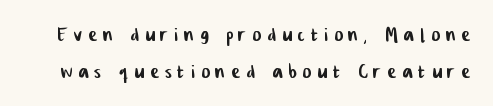
The rows are spaced the way most documents space them. Unmarked baselines from the first word to the last. There is plenty of visible air inserted between adjacent glyphs.
